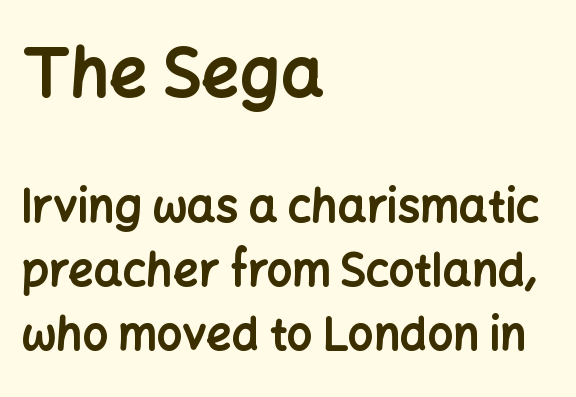
{"serif": "no", "italic": "no", "bold": "yes", "weight": "bold", "width": "normal", "stroke_contrast": "low", "x_height": "medium", "monospaced": "no", "underline": "no", "align": "left", "line_spacing": "normal", "line_spacing_ratio": 1.42, "letter_spacing": "normal", "letter_spacing_em": 0.0, "larger_block": "first", "size_ratio": 1.49, "glyph_px": 67}
